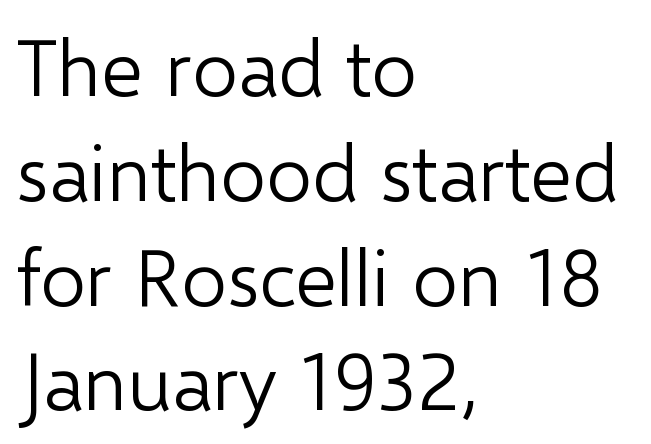
The image shows 80 px light sans-serif type, upright; set left-aligned, normal line spacing (1.31x), normal letter spacing, not underlined; low stroke contrast and a medium x-height.
